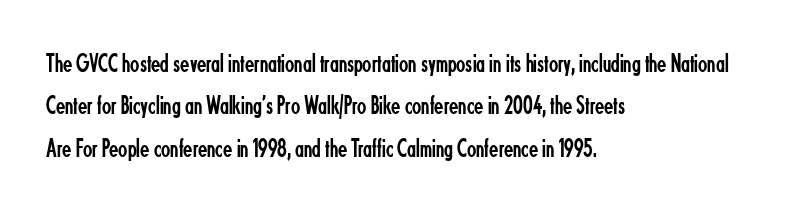
The image shows 27 px text type, upright; set left-aligned, normal line spacing (1.57x), normal letter spacing, not underlined.
